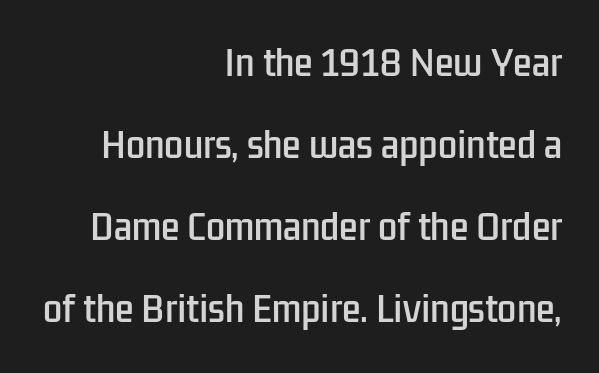
The image shows 34 px condensed sans-serif type, upright; set right-aligned, loose line spacing (2.41x), normal letter spacing, not underlined; low stroke contrast and a medium x-height.
